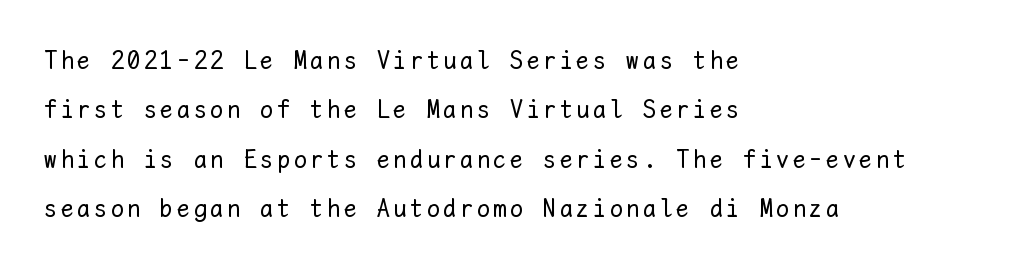
The setting favours the left margin, as ordinary paragraphs usually do. Posture: vertical. Is the type heavy? It reads as light-to-regular instead. The space directly below the letters is spotless. One glance says open: line gaps are wider than usual.
